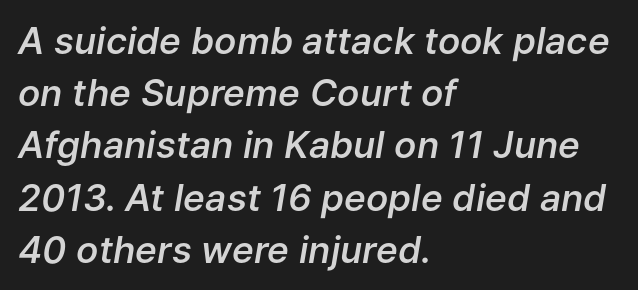
{"italic": "yes", "lean": "right", "slant_degrees": 9, "bold": "semi", "weight": "semibold", "width": "normal", "stroke_contrast": "low", "x_height": "medium", "monospaced": "no", "underline": "no", "align": "left", "line_spacing": "normal", "line_spacing_ratio": 1.41, "letter_spacing": "normal", "letter_spacing_em": 0.0, "glyph_px": 37}
